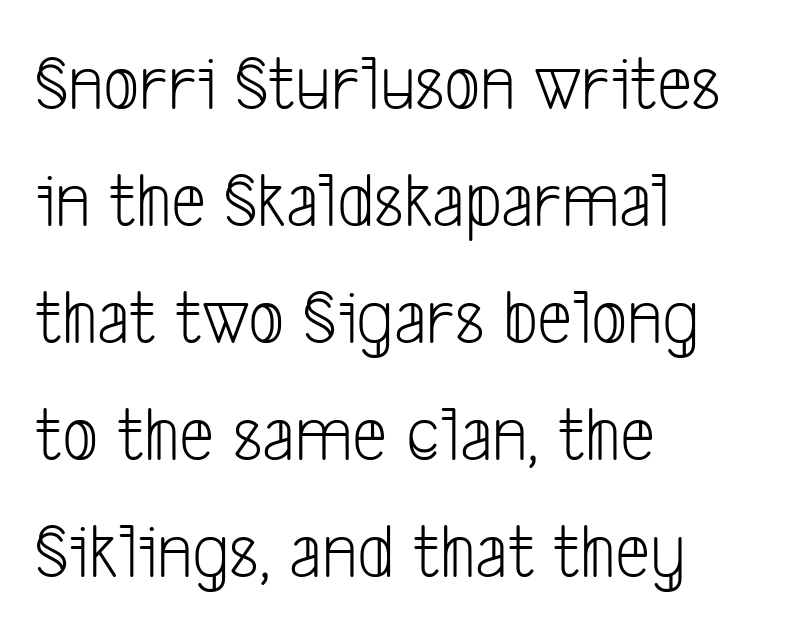
Q: Is the text bold? A: No.
Q: Is the typeface a serif or a sans-serif typeface? A: Sans-serif.
Q: Is the text underlined? A: No.
Q: How is the paragraph aligned? A: Left-aligned.
Q: Is the spacing between letters normal or unusually wide? A: Normal.
Q: Is the spacing between lines tight, normal or loose? A: Normal.
Q: Width (condensed, normal, or wide)? A: Condensed.
Q: Stroke contrast? A: Low.
Q: x-height? A: Medium.
Q: Monospaced? A: No.
